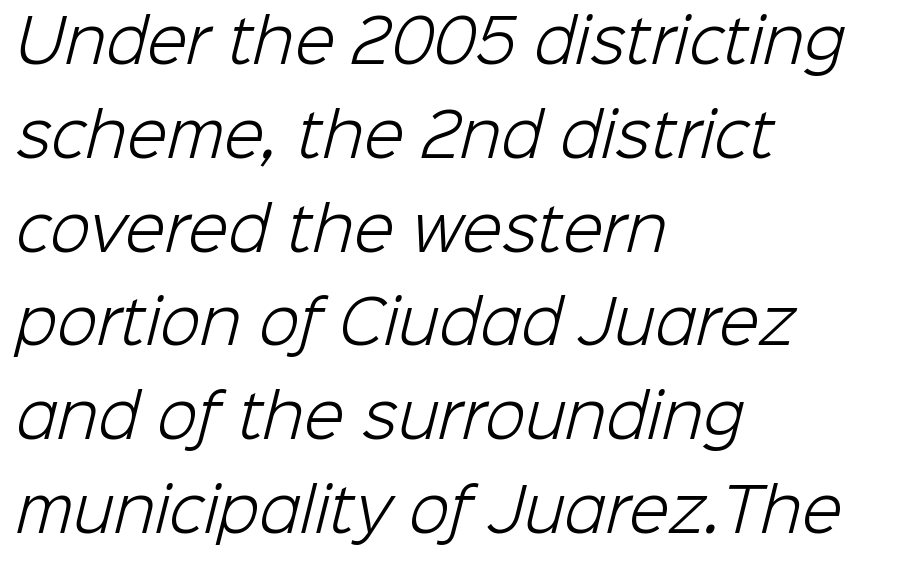
Q: Is the text bold? A: No.
Q: Is the typeface a serif or a sans-serif typeface? A: Sans-serif.
Q: Is the text underlined? A: No.
Q: How is the paragraph aligned? A: Left-aligned.
Q: Is the spacing between letters normal or unusually wide? A: Normal.
Q: Is the spacing between lines tight, normal or loose? A: Normal.
Q: Width (condensed, normal, or wide)? A: Normal.
Q: Stroke contrast? A: Low.
Q: x-height? A: Medium.
Q: Monospaced? A: No.
